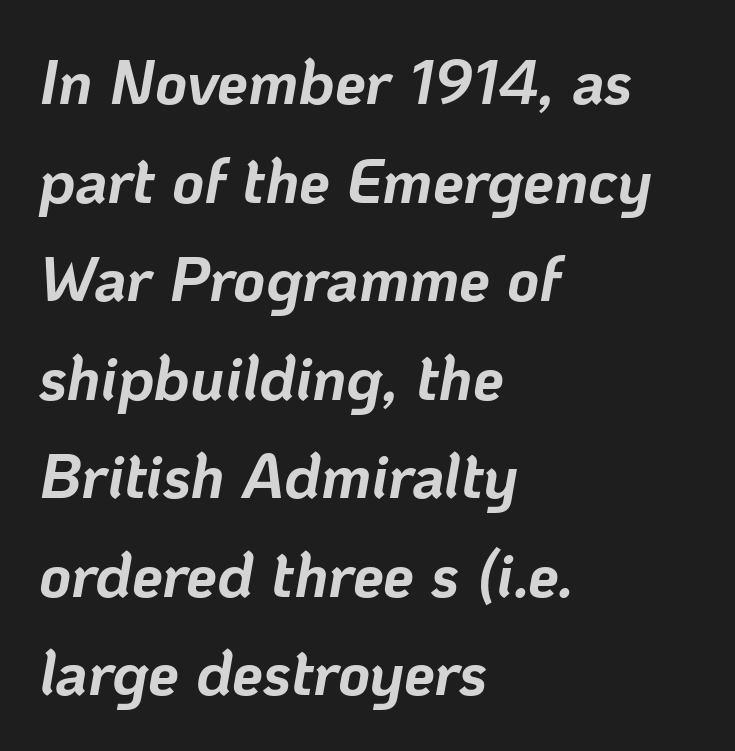
The image shows 62 px bold type, italic (leaning right); set left-aligned, normal line spacing (1.59x), normal letter spacing, not underlined; low stroke contrast and a medium x-height.
